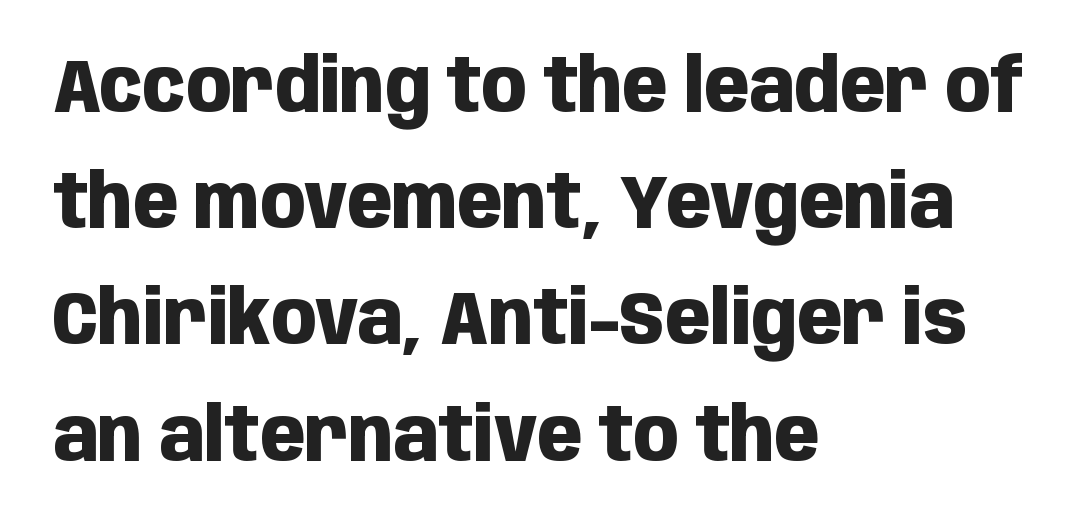
The image shows 74 px heavy, condensed sans-serif type, upright; set left-aligned, normal line spacing (1.57x), normal letter spacing, not underlined; low stroke contrast and a large x-height.
